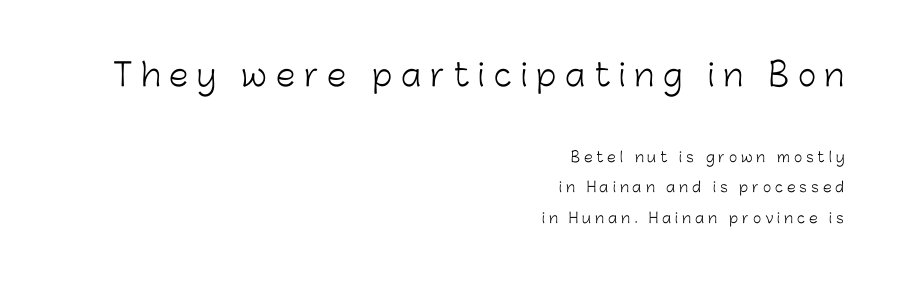
{"serif": "no", "italic": "no", "bold": "no", "weight": "light", "width": "normal", "stroke_contrast": "low", "x_height": "medium", "monospaced": "no", "underline": "no", "align": "right", "line_spacing": "loose", "line_spacing_ratio": 2.19, "letter_spacing": "wide", "letter_spacing_em": 0.29, "larger_block": "first", "size_ratio": 2.21, "glyph_px": 31}
